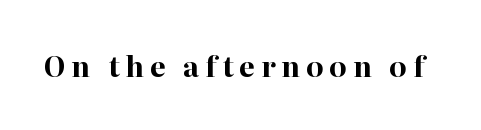
{"serif": "yes", "italic": "no", "bold": "yes", "weight": "bold", "width": "normal", "stroke_contrast": "high", "x_height": "medium", "monospaced": "no", "underline": "no", "letter_spacing": "wide", "letter_spacing_em": 0.21, "glyph_px": 28}
